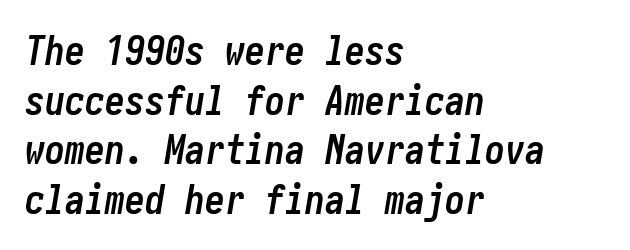
Q: Is the text bold? A: Yes.
Q: Is the text italic (slanted)? A: Yes, it leans right by about 10 degrees.
Q: Is the text underlined? A: No.
Q: How is the paragraph aligned? A: Left-aligned.
Q: Is the spacing between letters normal or unusually wide? A: Normal.
Q: Width (condensed, normal, or wide)? A: Condensed.
Q: Stroke contrast? A: Low.
Q: x-height? A: Medium.
